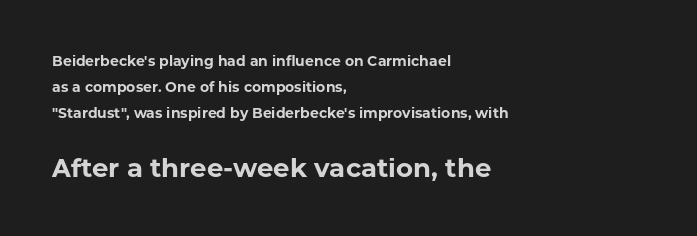
The specimen reads as upright at a glance. Where is the straight margin? On the left. The area under the type is left untouched. You could call the tracking neutral — neither tight nor loose. This layout puts the modest block above and the oversized block below.
